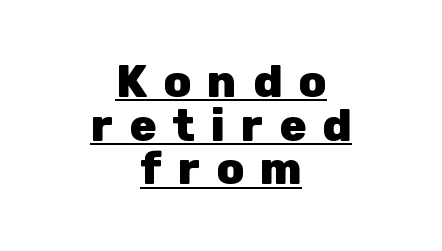
Check where the strokes stop: nothing finishes them off — pure sans. The passage shown is typed in a proportional face where columns would drift. The typesetter chose a symmetrical, centered arrangement here. The specimen reads as upright at a glance.
